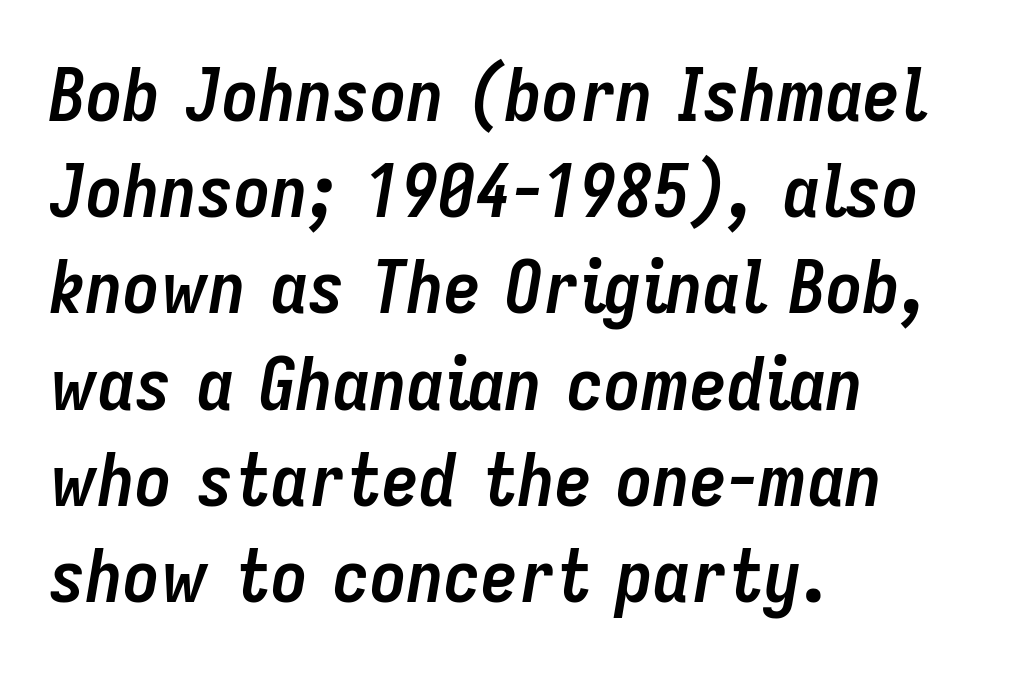
The image shows 74 px semibold, condensed type, italic (leaning right); set left-aligned, normal line spacing (1.3x), normal letter spacing, not underlined; low stroke contrast and a medium x-height.
